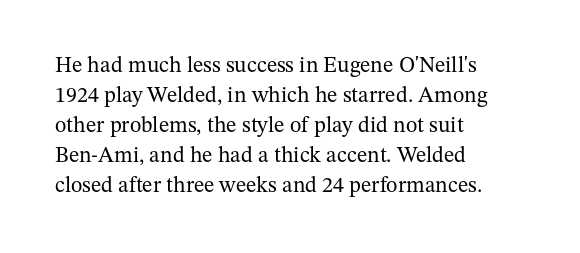
Q: Is the text bold? A: No.
Q: Is the text italic (slanted)? A: No, it is upright.
Q: Is the text underlined? A: No.
Q: How is the paragraph aligned? A: Left-aligned.
Q: Is the spacing between letters normal or unusually wide? A: Normal.
Q: Is the spacing between lines tight, normal or loose? A: Normal.
